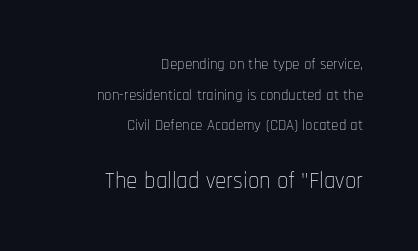
Q: Is the text bold? A: No.
Q: Is the text italic (slanted)? A: No, it is upright.
Q: Is the text underlined? A: No.
Q: How is the paragraph aligned? A: Right-aligned.
Q: Is the spacing between letters normal or unusually wide? A: Normal.
Q: Is the spacing between lines tight, normal or loose? A: Loose.
Q: Which block of text is set in a larger size, the first (top) or the second (bottom)? A: The second (bottom) one.
